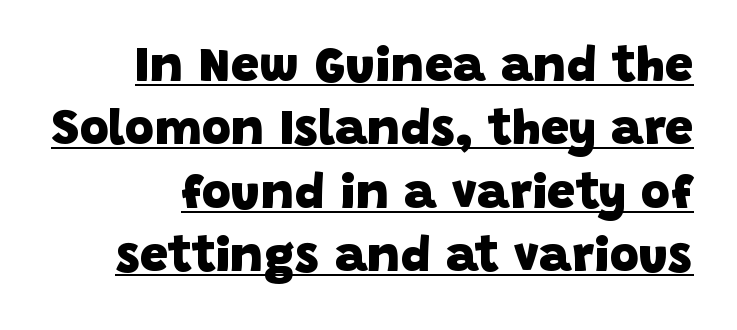
The image shows 50 px heavy sans-serif type; set normal line spacing (1.27x), normal letter spacing, underlined; low stroke contrast and a large x-height.
